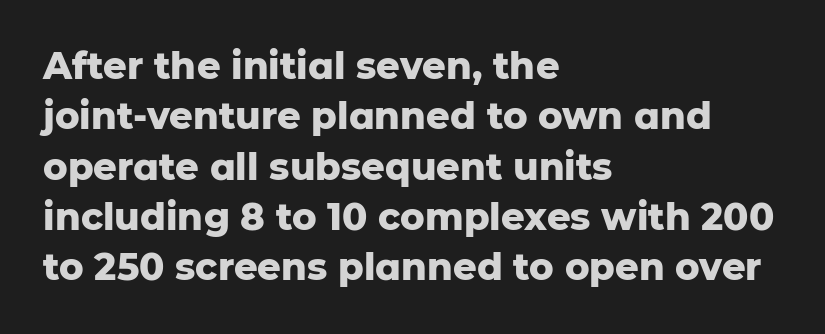
The image shows 37 px heavy sans-serif type, upright; set left-aligned, normal line spacing (1.36x), normal letter spacing, not underlined; low stroke contrast and a medium x-height.
